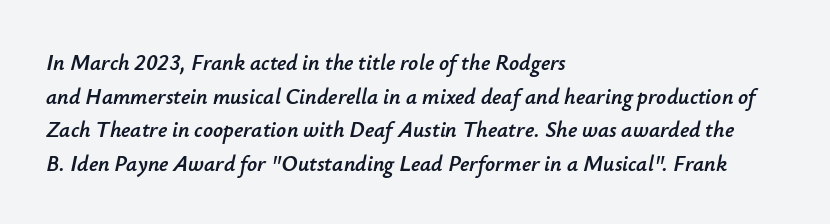
Style check: oblique. One glance says typical: line gaps are just what's usual. The passage is arranged the way most books set body copy — flush left. The rendering keeps characters at their native spacing. Only glyphs here, with clear space below each row.
